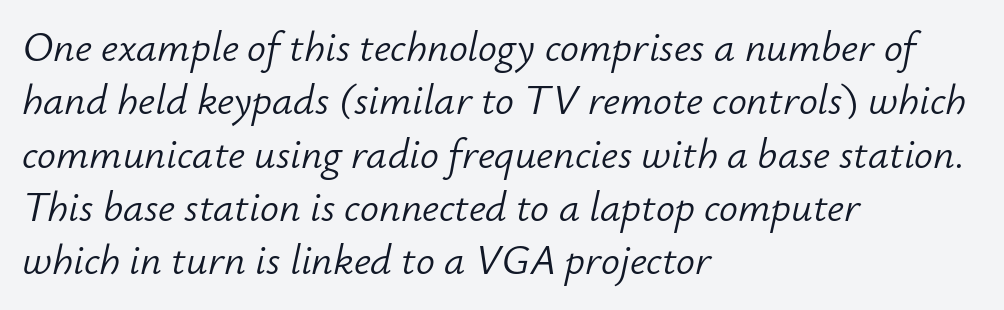
{"italic": "yes", "lean": "right", "slant_degrees": 12, "bold": "no", "weight": "light", "width": "normal", "stroke_contrast": "low", "x_height": "small", "monospaced": "no", "underline": "no", "align": "left", "line_spacing": "normal", "line_spacing_ratio": 1.27, "letter_spacing": "normal", "letter_spacing_em": 0.0, "glyph_px": 42}
